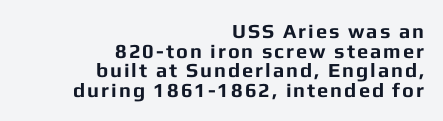
{"italic": "no", "bold": "yes", "underline": "no", "align": "right", "line_spacing": "tight", "line_spacing_ratio": 0.98, "glyph_px": 20}
